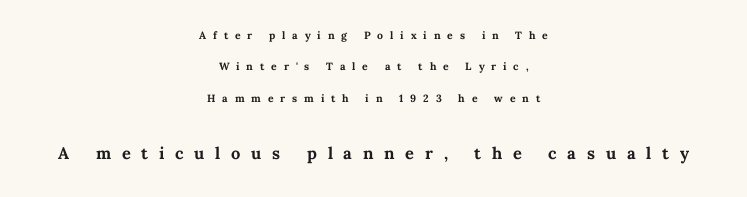
Bare-footed words on every line. Quick note: interline space is abundant. Compared with a flush-left layout, this one balances lines on the center instead. The characters look thick and weighty, a clear bold. The letters stand upright; this is a roman face. This sample uses expanded letter spacing, leaving extra air between glyphs.
